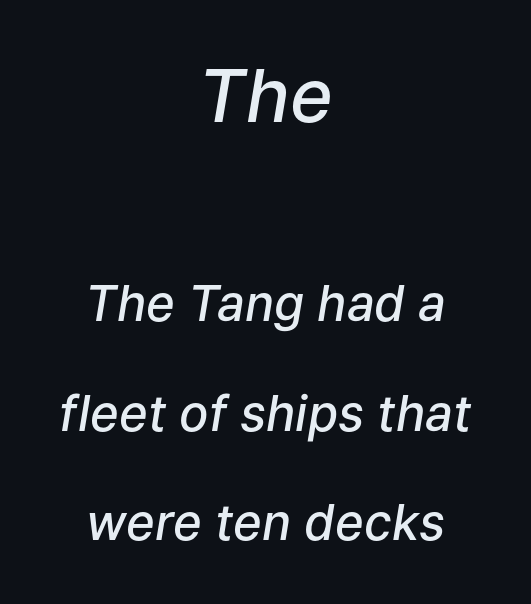
How heavy is the stroke? Medium-heavy — a semibold, shy of bold. Any mark beneath the type? The region is blank. Two sizes are in play, and the larger belongs to the first block. The axis of the letterforms is tilted away from vertical. Is this a fixed-width face? No — the glyphs have proportional, varying widths.
